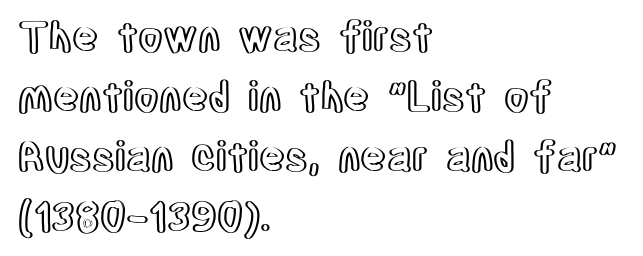
{"italic": "no", "width": "condensed", "x_height": "large", "monospaced": "no", "underline": "no", "align": "left", "line_spacing": "normal", "line_spacing_ratio": 1.5, "letter_spacing": "normal", "letter_spacing_em": 0.0, "glyph_px": 40}
